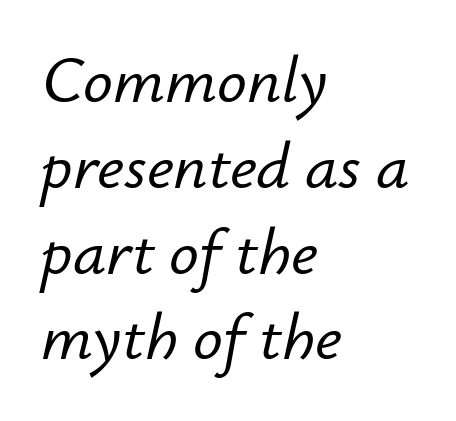
The image shows 66 px text type, italic (leaning right); set left-aligned, normal line spacing (1.3x), normal letter spacing, not underlined; low stroke contrast and a small x-height.
